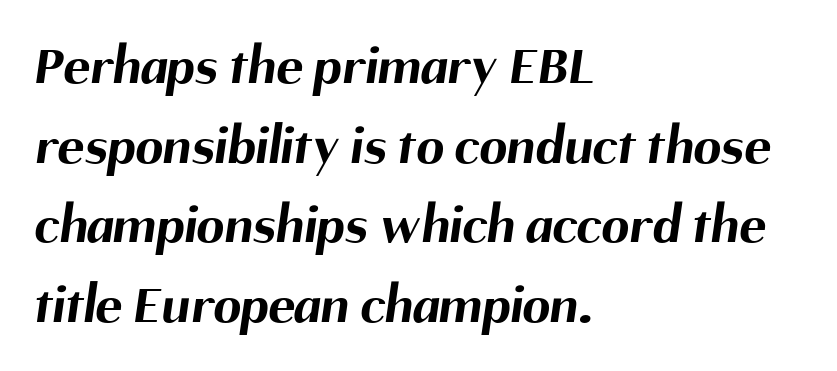
{"serif": "no", "bold": "yes", "weight": "bold", "width": "normal", "stroke_contrast": "medium", "x_height": "medium", "monospaced": "no", "underline": "no", "align": "left", "line_spacing": "normal", "line_spacing_ratio": 1.42, "letter_spacing": "normal", "letter_spacing_em": 0.0, "glyph_px": 56}
